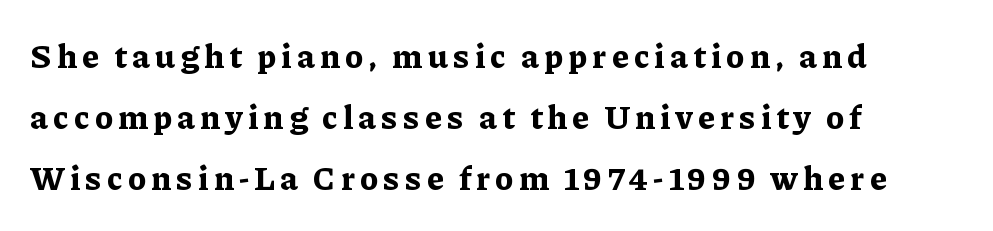
Q: Is the text bold? A: Yes.
Q: Is the text italic (slanted)? A: No, it is upright.
Q: Is the typeface a serif or a sans-serif typeface? A: Serif.
Q: Is the text underlined? A: No.
Q: How is the paragraph aligned? A: Left-aligned.
Q: Width (condensed, normal, or wide)? A: Normal.
Q: Stroke contrast? A: Low.
Q: x-height? A: Medium.
Q: Monospaced? A: No.
